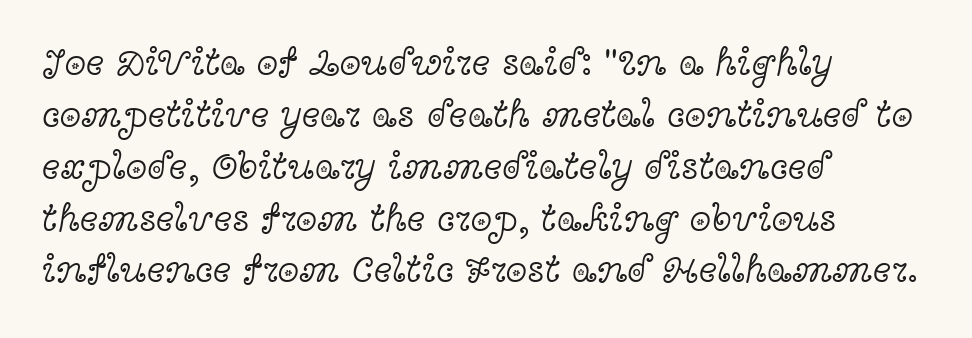
The image shows 39 px light, wide serif type, upright; set left-aligned, normal line spacing (1.33x), normal letter spacing, not underlined; a medium x-height.
